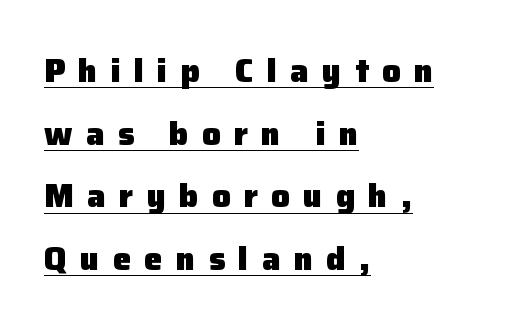
{"serif": "no", "italic": "no", "bold": "yes", "weight": "heavy", "width": "normal", "stroke_contrast": "low", "x_height": "medium", "monospaced": "no", "underline": "yes", "align": "left", "line_spacing": "loose", "line_spacing_ratio": 1.9, "letter_spacing": "wide", "letter_spacing_em": 0.4, "glyph_px": 33}
